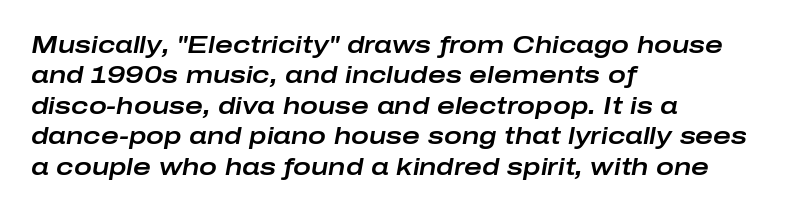
Q: Is the text italic (slanted)? A: Yes, it leans right by about 10 degrees.
Q: Is the text underlined? A: No.
Q: How is the paragraph aligned? A: Left-aligned.
Q: Is the spacing between letters normal or unusually wide? A: Normal.
Q: Is the spacing between lines tight, normal or loose? A: Normal.
